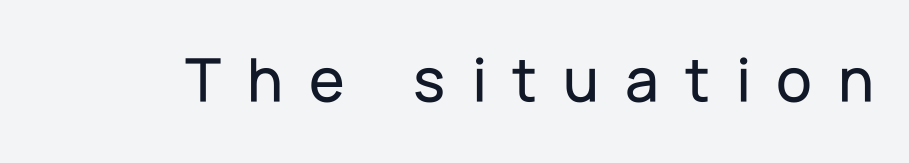
The image shows 65 px sans-serif type, upright; set unusually wide letter spacing (+0.4 em), not underlined; low stroke contrast and a medium x-height.
